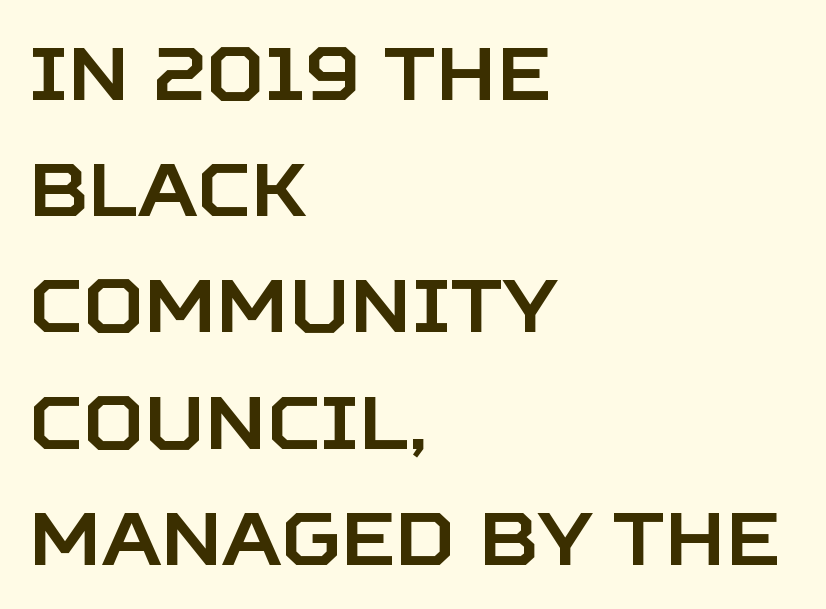
{"serif": "no", "italic": "no", "width": "normal", "stroke_contrast": "low", "x_height": "large", "monospaced": "no", "underline": "no", "align": "left", "line_spacing": "normal", "line_spacing_ratio": 1.57, "letter_spacing": "normal", "letter_spacing_em": 0.0, "glyph_px": 74}
